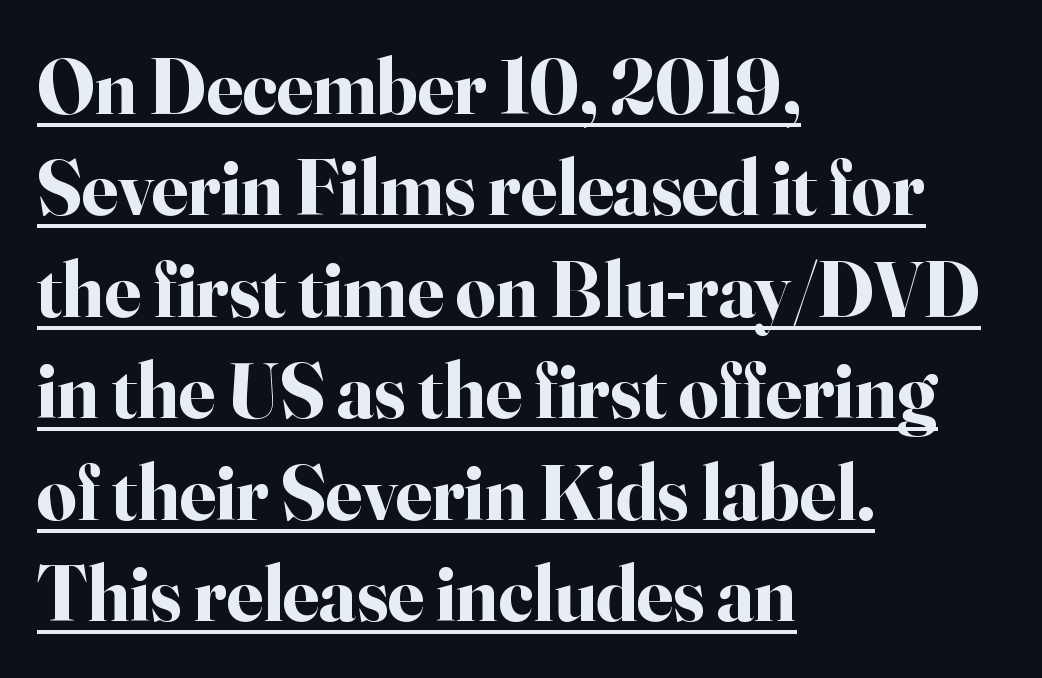
The image shows 78 px bold serif type, upright; set left-aligned, normal line spacing (1.3x), normal letter spacing, underlined; high stroke contrast and a small x-height.
